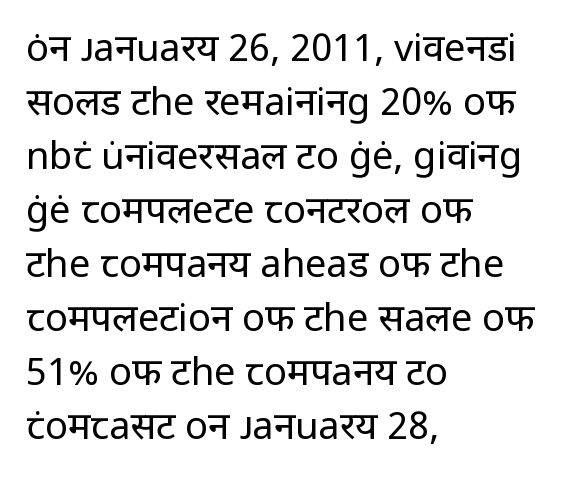
{"serif": "no", "italic": "no", "bold": "no", "weight": "regular", "width": "normal", "stroke_contrast": "low", "x_height": "medium", "monospaced": "no", "underline": "no", "align": "left", "line_spacing": "normal", "line_spacing_ratio": 1.42, "letter_spacing": "normal", "letter_spacing_em": 0.0, "glyph_px": 38}
